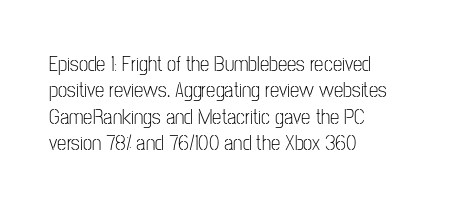
The rendering uses a moderate line-height, typical for paragraphs. Only glyphs here, with clear space below each row. The passage is arranged the way most books set body copy — flush left. Spacing between characters is what you'd get straight out of the box.
